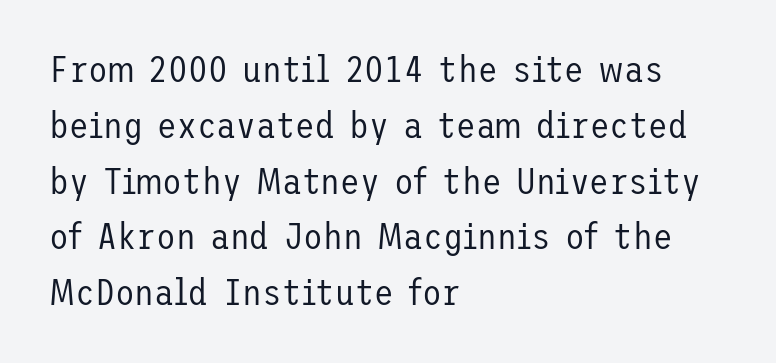
Each line starts at the same left margin while the right side varies. Baseline-to-baseline distance is the conventional proportion of letter height. These glyphs show unthickened strokes, regular width or finer. Bare-footed words on every line.
